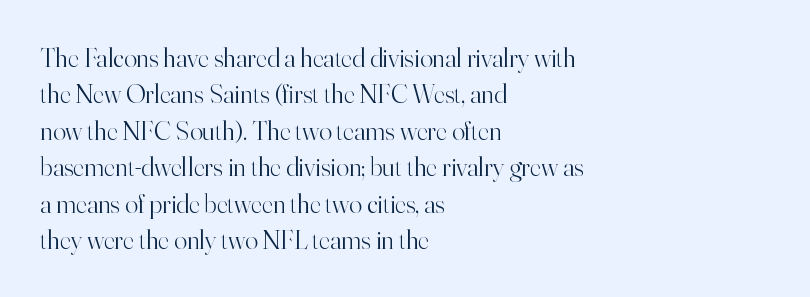
{"italic": "no", "bold": "no", "underline": "no", "align": "left", "line_spacing": "normal", "line_spacing_ratio": 1.35, "letter_spacing": "normal", "letter_spacing_em": 0.0, "glyph_px": 27}
